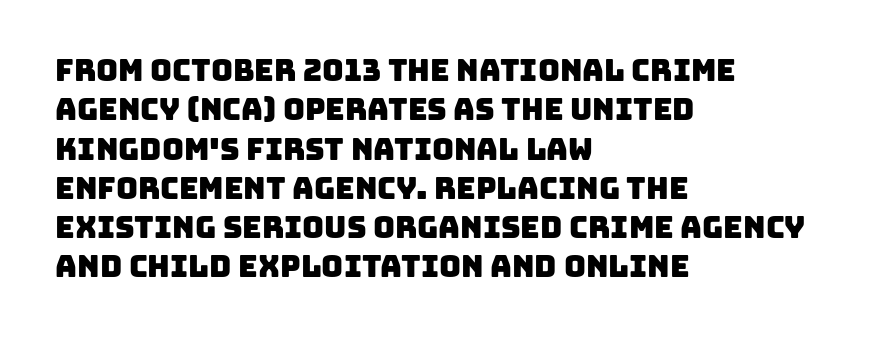
Is this a fixed-width face? No — the glyphs have proportional, varying widths. Characters follow at the spacing the type designer built in. Reading down the block, your eye returns to a fixed left position each line. No feet cap the strokes, marking this as sans-serif type.
